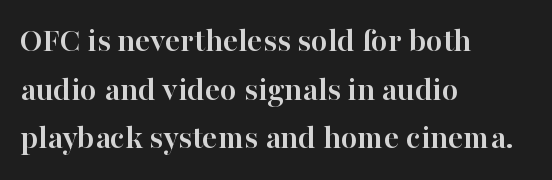
The image shows 34 px semibold serif type, upright; set left-aligned, normal line spacing (1.43x), normal letter spacing, not underlined; high stroke contrast and a medium x-height.
